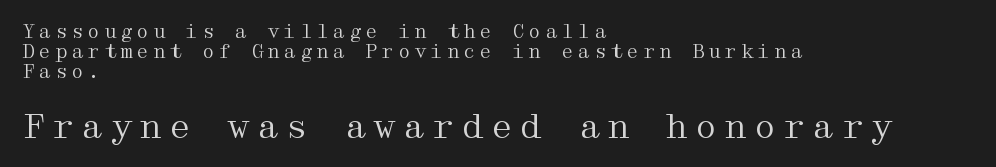
Q: Is the text bold? A: No.
Q: Is the text italic (slanted)? A: No, it is upright.
Q: Is the typeface a serif or a sans-serif typeface? A: Serif.
Q: Is the text underlined? A: No.
Q: How is the paragraph aligned? A: Left-aligned.
Q: Is the spacing between lines tight, normal or loose? A: Tight.
Q: Which block of text is set in a larger size, the first (top) or the second (bottom)? A: The second (bottom) one.
Q: Width (condensed, normal, or wide)? A: Wide.
Q: Stroke contrast? A: Medium.
Q: x-height? A: Medium.
